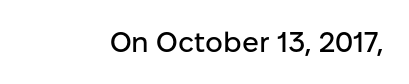
{"serif": "no", "italic": "no", "width": "normal", "stroke_contrast": "low", "x_height": "medium", "monospaced": "no", "underline": "no", "letter_spacing": "normal", "letter_spacing_em": 0.0, "glyph_px": 28}
